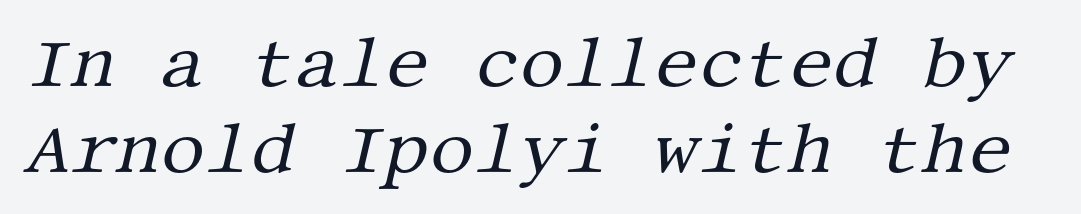
{"serif": "yes", "italic": "yes", "lean": "right", "slant_degrees": 13, "bold": "no", "weight": "regular", "width": "normal", "stroke_contrast": "medium", "x_height": "large", "underline": "no", "line_spacing_ratio": 1.23, "letter_spacing": "normal", "letter_spacing_em": 0.0, "glyph_px": 70}
